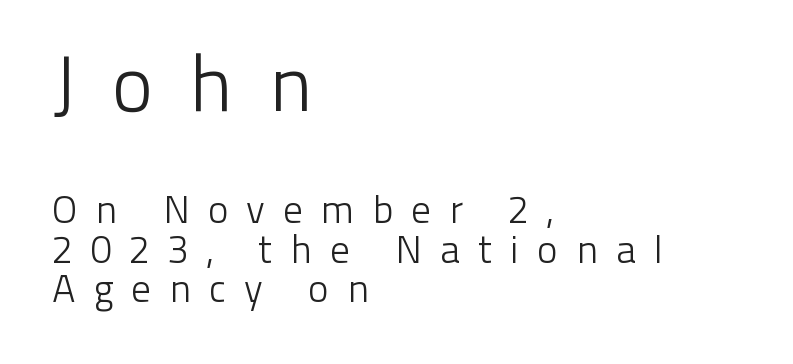
The image shows 78 px light sans-serif type, upright; set left-aligned, tight line spacing (1.01x), unusually wide letter spacing (+0.46 em), not underlined; the first (top) block is 2.0x larger; low stroke contrast and a medium x-height.
